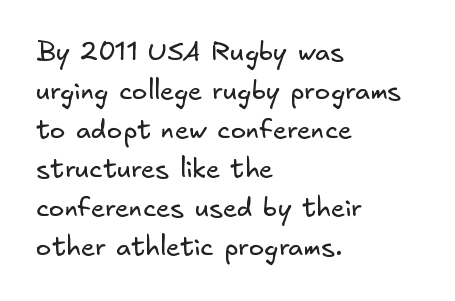
The image shows 26 px text type; set left-aligned, normal line spacing (1.5x), normal letter spacing, not underlined.
